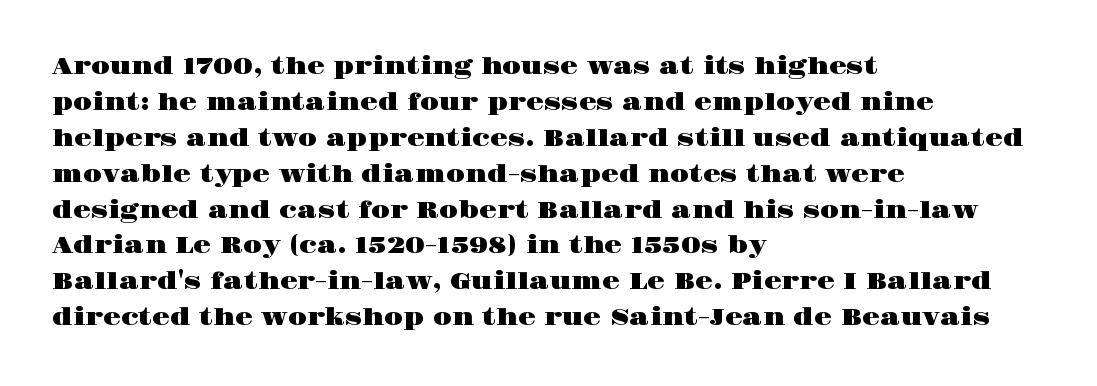
{"italic": "no", "underline": "no", "align": "left", "line_spacing": "normal", "line_spacing_ratio": 1.56, "letter_spacing": "normal", "letter_spacing_em": 0.0, "glyph_px": 23}
